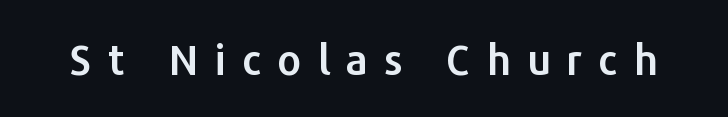
The image shows 42 px sans-serif type, upright; set unusually wide letter spacing (+0.37 em), not underlined; low stroke contrast and a medium x-height.
